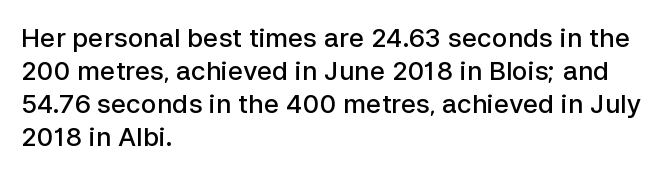
Q: Is the text bold? A: Semi-bold.
Q: Is the text italic (slanted)? A: No, it is upright.
Q: Is the text underlined? A: No.
Q: How is the paragraph aligned? A: Left-aligned.
Q: Is the spacing between letters normal or unusually wide? A: Normal.
Q: Is the spacing between lines tight, normal or loose? A: Normal.
